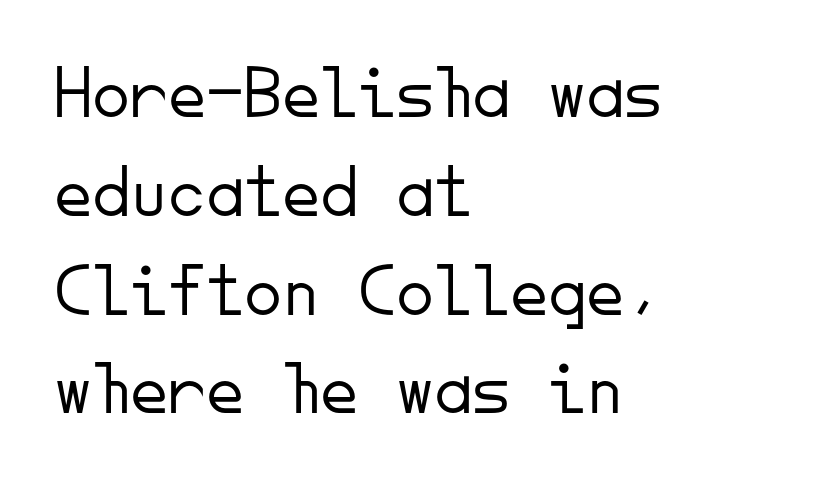
Beneath every word, the page is bare. Is this a heavy cut? Hardly; it is regular or lighter. Each letter, wide or thin by design, is forced into the same width here. Words appear dense and cohesive because spacing is normal.
